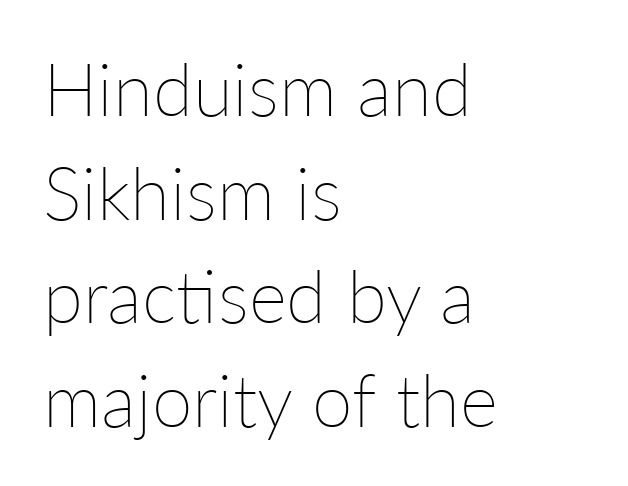
Q: Is the text bold? A: No.
Q: Is the text italic (slanted)? A: No, it is upright.
Q: Is the text underlined? A: No.
Q: How is the paragraph aligned? A: Left-aligned.
Q: Is the spacing between letters normal or unusually wide? A: Normal.
Q: Is the spacing between lines tight, normal or loose? A: Normal.
Q: Width (condensed, normal, or wide)? A: Normal.
Q: Stroke contrast? A: Low.
Q: x-height? A: Medium.
Q: Monospaced? A: No.
